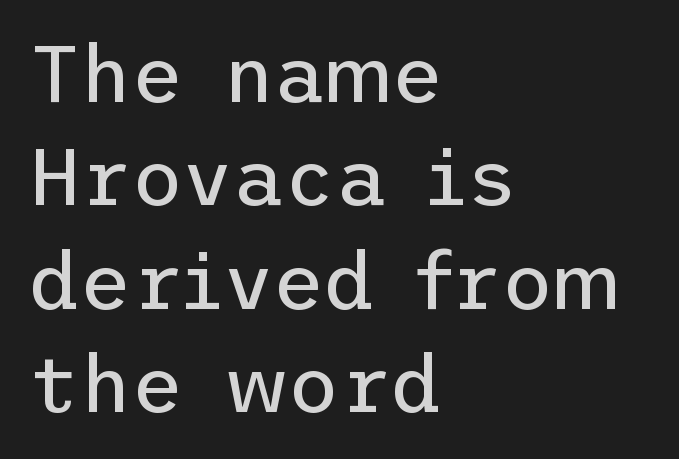
{"serif": "no", "italic": "no", "bold": "no", "weight": "regular", "width": "normal", "stroke_contrast": "low", "x_height": "medium", "underline": "no", "align": "left", "line_spacing": "normal", "line_spacing_ratio": 1.31, "letter_spacing": "normal", "letter_spacing_em": 0.0, "glyph_px": 79}
